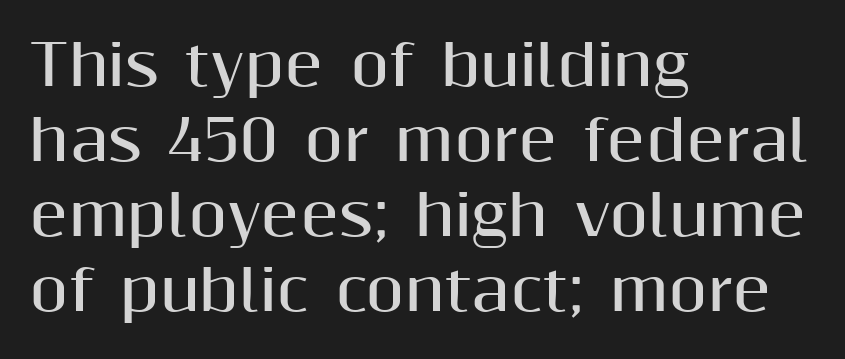
The image shows 56 px bold sans-serif type, upright; set left-aligned, normal line spacing (1.34x), normal letter spacing, not underlined; medium stroke contrast and a medium x-height.
